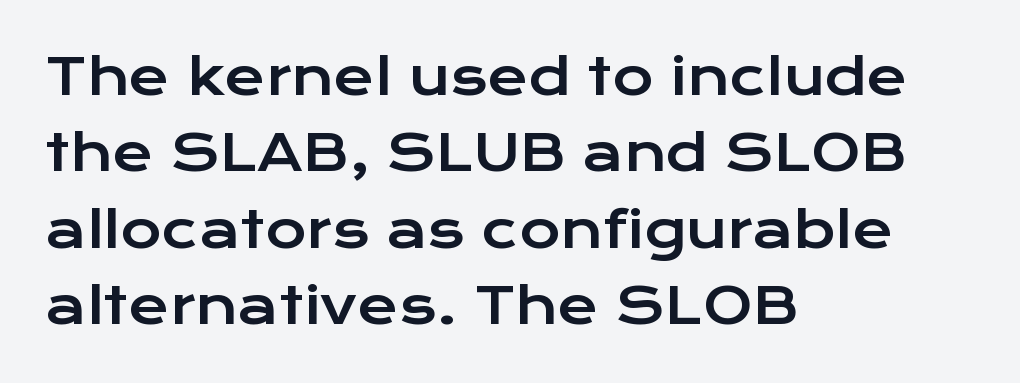
Students, observe: this is what conventionally led text looks like. Posture: straight, roman, zero tilt. Bare-footed words on every line. Looks like regular typesetting: each glyph gets only the width it needs.
